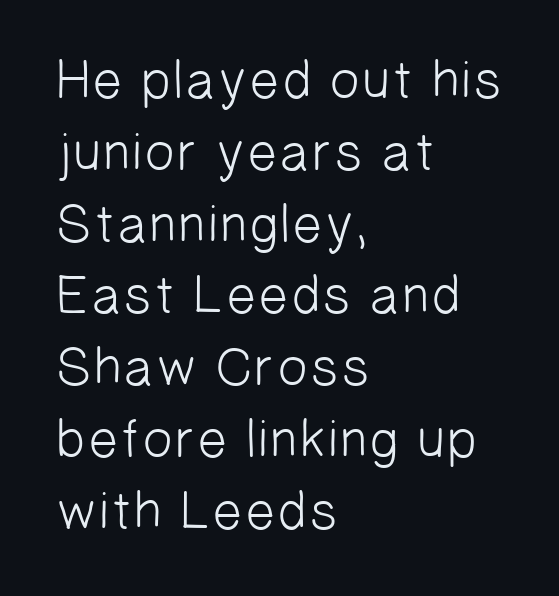
Is this a fixed-width face? No — the glyphs have proportional, varying widths. The designer went with a sans here, leaving each stem footless. Spacing between characters is what you'd get straight out of the box. The typesetting does not lean heavy: it is not bold.
